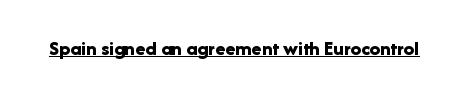
{"italic": "no", "bold": "yes", "underline": "yes", "letter_spacing": "normal", "letter_spacing_em": 0.0, "glyph_px": 21}
